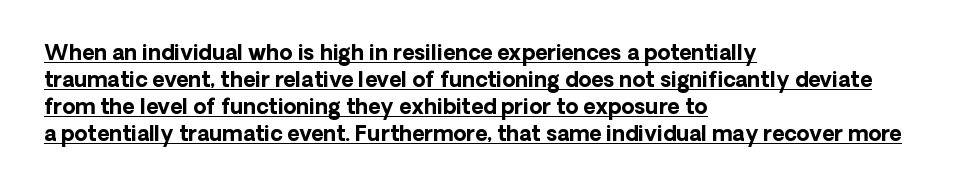
The image shows 21 px bold type, upright; set left-aligned, normal line spacing (1.29x), normal letter spacing, underlined.
